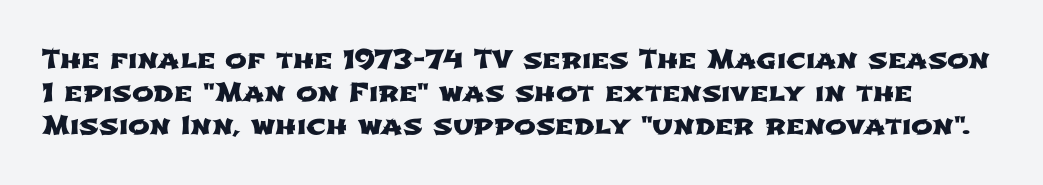
The image shows 26 px text type; set normal line spacing (1.26x), normal letter spacing, not underlined.
